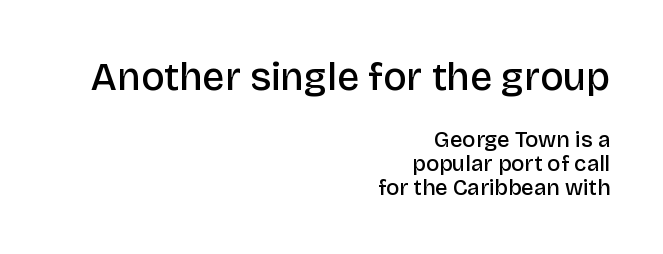
The image shows 39 px semibold sans-serif type, upright; set right-aligned, tight line spacing (1.08x), normal letter spacing, not underlined; the first (top) block is 1.77x larger; low stroke contrast and a large x-height.
